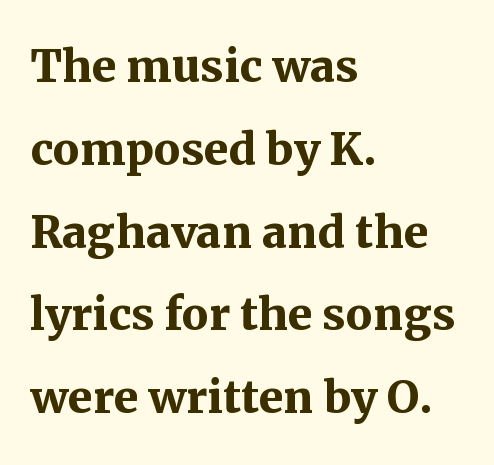
Q: Is the text bold? A: Yes.
Q: Is the text italic (slanted)? A: No, it is upright.
Q: Is the typeface a serif or a sans-serif typeface? A: Serif.
Q: Is the text underlined? A: No.
Q: How is the paragraph aligned? A: Left-aligned.
Q: Is the spacing between letters normal or unusually wide? A: Normal.
Q: Is the spacing between lines tight, normal or loose? A: Normal.
Q: Width (condensed, normal, or wide)? A: Normal.
Q: Stroke contrast? A: Medium.
Q: x-height? A: Medium.
Q: Monospaced? A: No.
